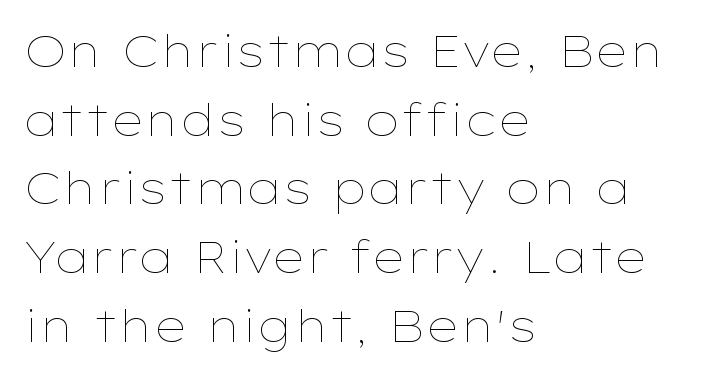
The image shows 44 px thin, wide type, upright; set left-aligned, normal line spacing (1.56x), normal letter spacing, not underlined; low stroke contrast and a medium x-height.
